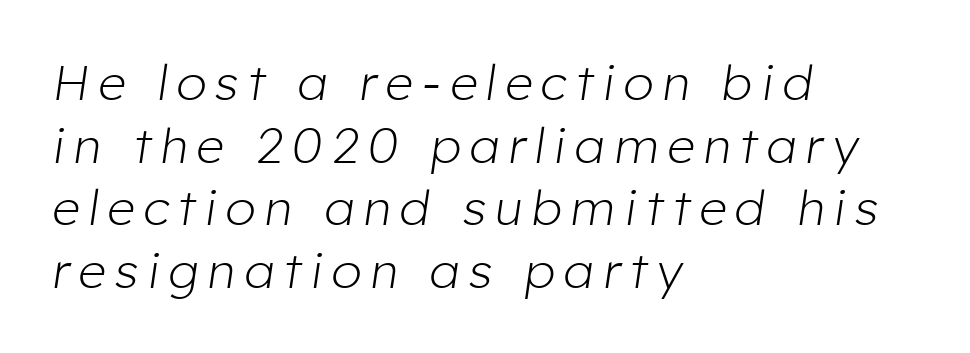
{"italic": "yes", "lean": "right", "slant_degrees": 8, "bold": "no", "weight": "light", "width": "normal", "stroke_contrast": "low", "x_height": "medium", "monospaced": "no", "underline": "no", "align": "left", "line_spacing": "normal", "line_spacing_ratio": 1.28, "glyph_px": 49}
